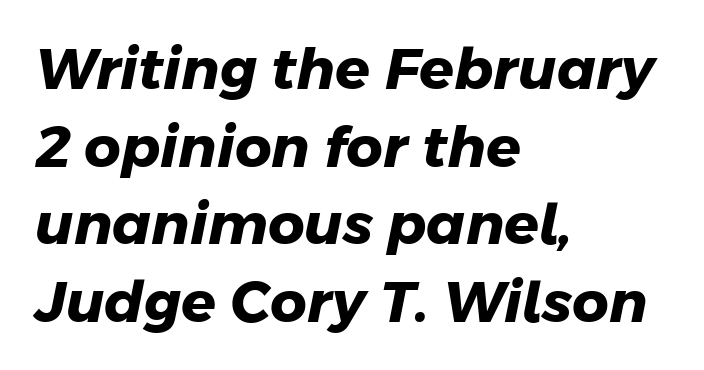
Compared with a centered layout, this one pins lines to the left instead. The sample has been set heavy, in full bold. What stands out about the letter spacing? Nothing — it is the standard amount. Classification — sans serif. A bare baseline throughout the passage.
